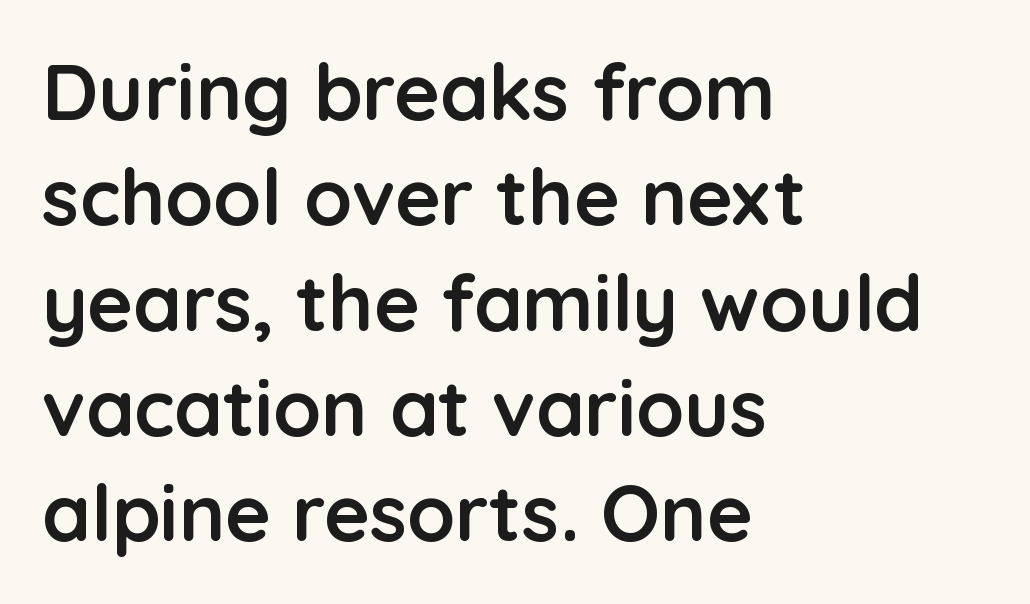
The image shows 78 px semibold sans-serif type, upright; set left-aligned, normal line spacing (1.35x), normal letter spacing, not underlined; low stroke contrast and a medium x-height.
